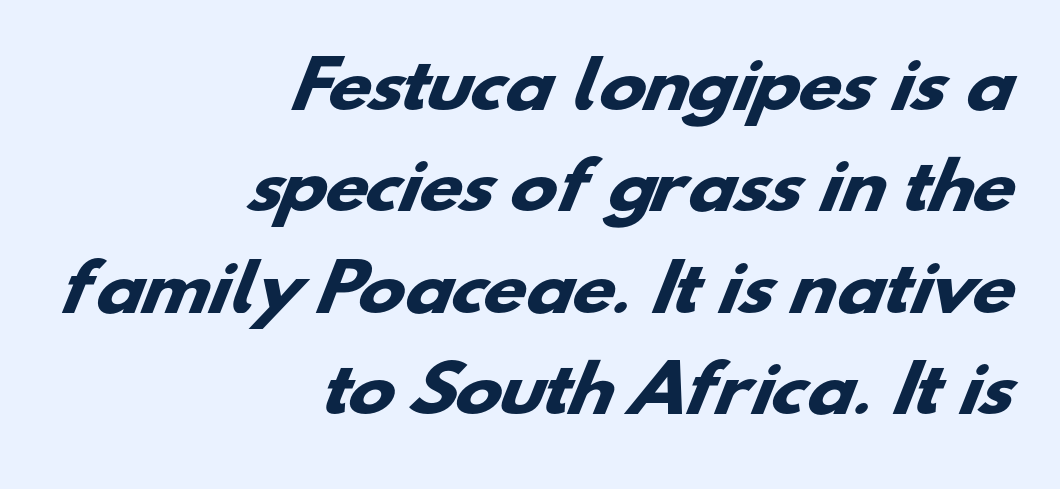
Stroke thickness is high; the sample reads as a true bold. Here the glyphs are tracked normally, forming tight word shapes. Quick note: interline space is typical. Line endings align vertically; line beginnings do not.
